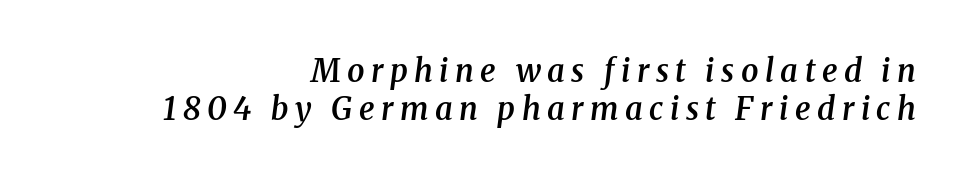
Q: Is the text bold? A: Semi-bold.
Q: Is the text italic (slanted)? A: Yes, it leans right by about 8 degrees.
Q: Is the typeface a serif or a sans-serif typeface? A: Serif.
Q: Is the text underlined? A: No.
Q: How is the paragraph aligned? A: Right-aligned.
Q: Is the spacing between letters normal or unusually wide? A: Unusually wide.
Q: Width (condensed, normal, or wide)? A: Normal.
Q: Stroke contrast? A: Medium.
Q: x-height? A: Medium.
Q: Monospaced? A: No.
